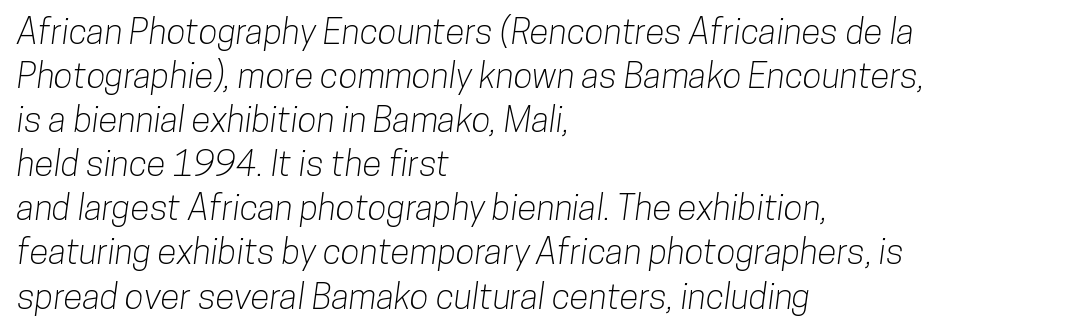
The image shows 35 px condensed sans-serif type; set left-aligned, normal line spacing (1.26x), normal letter spacing, not underlined; low stroke contrast and a medium x-height.
